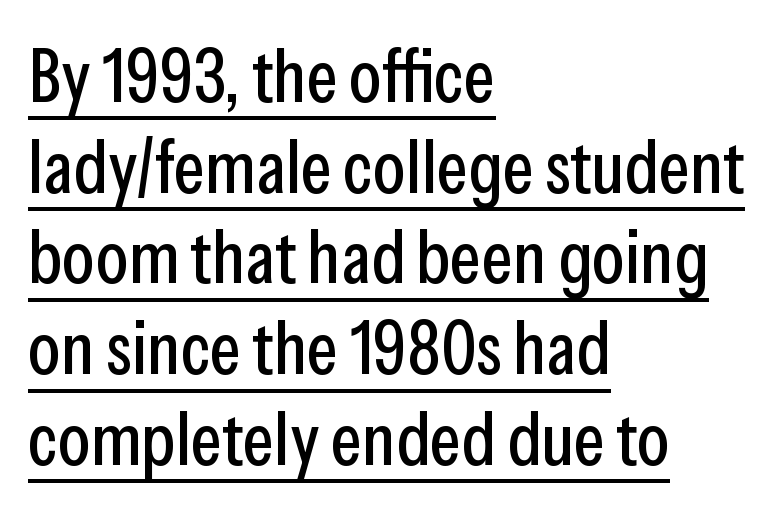
Q: Is the text italic (slanted)? A: No, it is upright.
Q: Is the typeface a serif or a sans-serif typeface? A: Sans-serif.
Q: Is the text underlined? A: Yes.
Q: How is the paragraph aligned? A: Left-aligned.
Q: Is the spacing between letters normal or unusually wide? A: Normal.
Q: Width (condensed, normal, or wide)? A: Condensed.
Q: Stroke contrast? A: Low.
Q: x-height? A: Medium.
Q: Monospaced? A: No.
